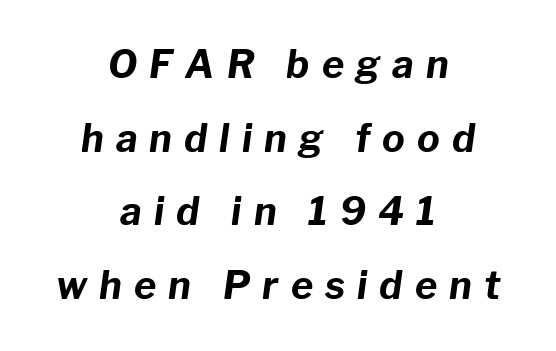
Q: Is the text bold? A: Yes.
Q: Is the text italic (slanted)? A: Yes, it leans right by about 8 degrees.
Q: Is the text underlined? A: No.
Q: How is the paragraph aligned? A: Centered.
Q: Is the spacing between letters normal or unusually wide? A: Unusually wide.
Q: Is the spacing between lines tight, normal or loose? A: Loose.
Q: Width (condensed, normal, or wide)? A: Normal.
Q: Stroke contrast? A: Low.
Q: x-height? A: Medium.
Q: Monospaced? A: No.
